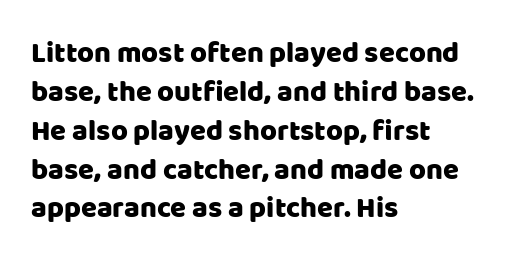
Tracking here is standard; glyphs follow each other at the usual distance. Decoration check: the copy has no underline. Think of a printed novel: that variable character pitch is what you see here. Designer's note — italics off, roman on. The designer left line spacing at the default.
